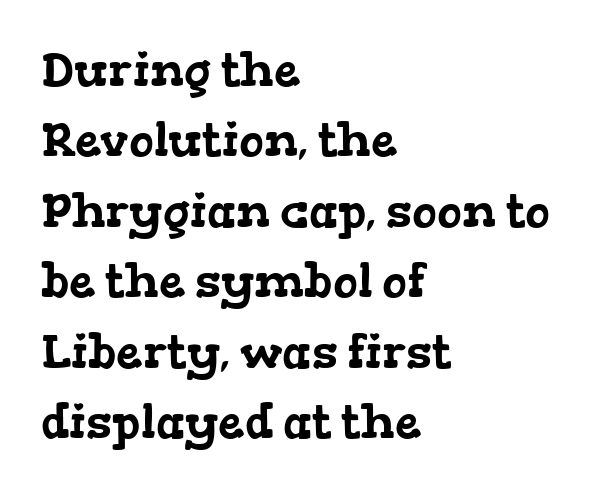
The image shows 47 px wide serif type; set left-aligned, normal line spacing (1.5x), normal letter spacing, not underlined; low stroke contrast and a medium x-height.
